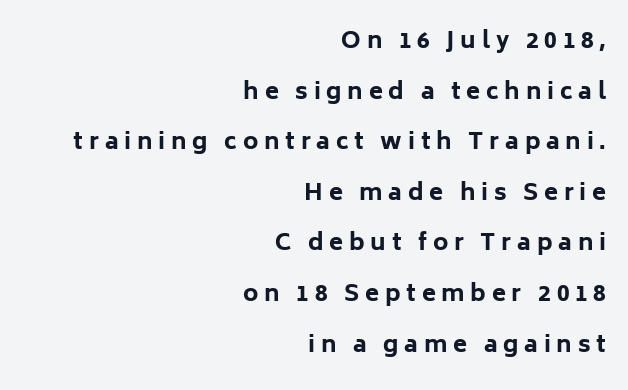
You could fit nearly another row in the gap between these rows. The ragged edge is on the left, which tells us the setting is flush right. Does extra space separate the letters? Yes, quite a lot of it. Every character sits straight up, as roman type does.
